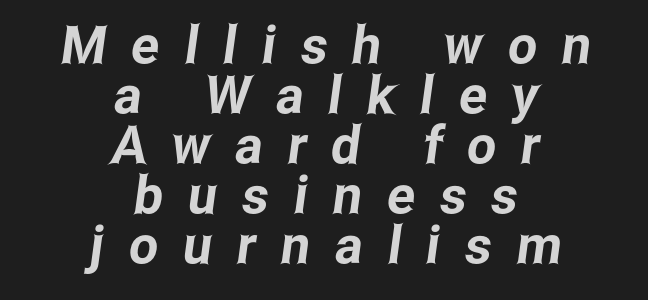
{"serif": "no", "width": "condensed", "stroke_contrast": "low", "x_height": "medium", "monospaced": "no", "underline": "no", "align": "center", "line_spacing": "tight", "line_spacing_ratio": 0.96, "letter_spacing": "wide", "letter_spacing_em": 0.48, "glyph_px": 52}
